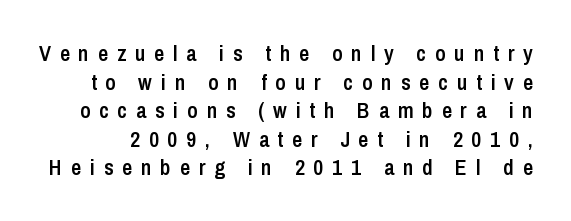
Q: Is the text bold? A: Semi-bold.
Q: Is the text italic (slanted)? A: No, it is upright.
Q: Is the text underlined? A: No.
Q: Is the spacing between letters normal or unusually wide? A: Unusually wide.
Q: Is the spacing between lines tight, normal or loose? A: Normal.
